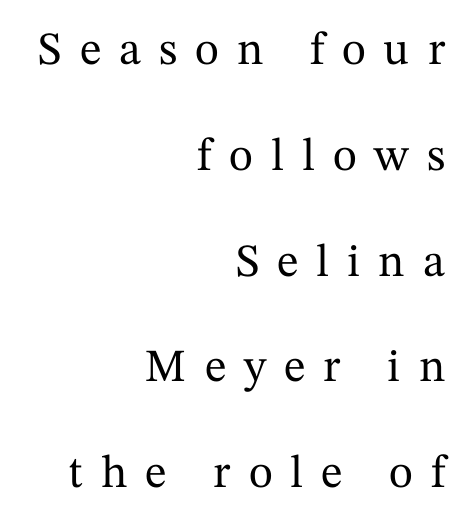
The image shows 46 px serif type, upright; set right-aligned, loose line spacing (2.3x), unusually wide letter spacing (+0.39 em), not underlined; medium stroke contrast and a medium x-height.
